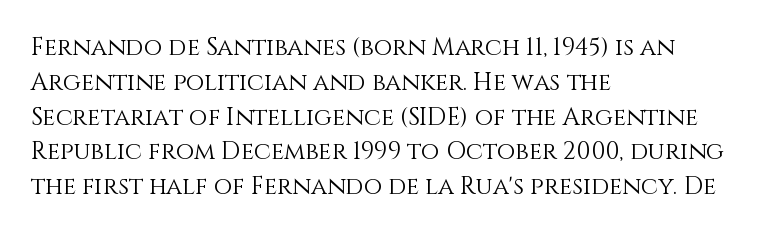
Summary of weight: not heavy and not bold. The passage shown stacks its lines at a standard gap. Upright lettering throughout. Tracking value appears to be zero — textbook default spacing.
